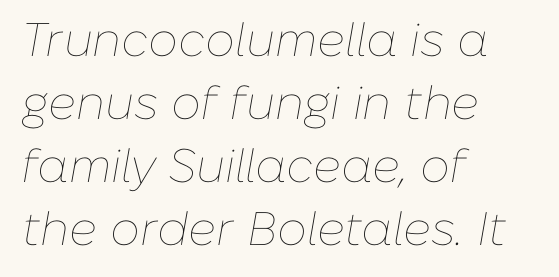
{"italic": "yes", "lean": "right", "slant_degrees": 10, "bold": "no", "weight": "thin", "width": "normal", "stroke_contrast": "low", "x_height": "medium", "monospaced": "no", "underline": "no", "align": "left", "line_spacing": "normal", "line_spacing_ratio": 1.34, "letter_spacing": "normal", "letter_spacing_em": 0.0, "glyph_px": 47}
